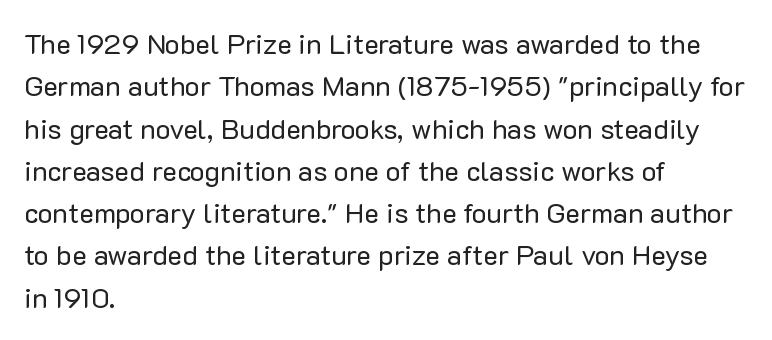
Q: Is the text bold? A: No.
Q: Is the text italic (slanted)? A: No, it is upright.
Q: Is the typeface a serif or a sans-serif typeface? A: Sans-serif.
Q: Is the text underlined? A: No.
Q: How is the paragraph aligned? A: Left-aligned.
Q: Is the spacing between letters normal or unusually wide? A: Normal.
Q: Is the spacing between lines tight, normal or loose? A: Normal.
Q: Width (condensed, normal, or wide)? A: Normal.
Q: Stroke contrast? A: Low.
Q: x-height? A: Medium.
Q: Monospaced? A: No.
